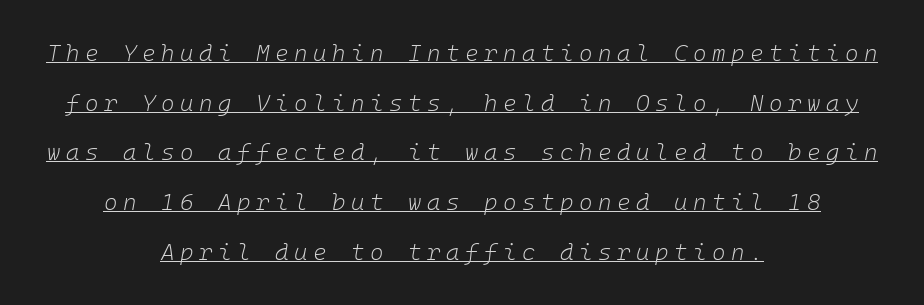
The image shows 23 px text type, italic (leaning right); set centered, loose line spacing (2.16x), unusually wide letter spacing (+0.24 em), underlined.
